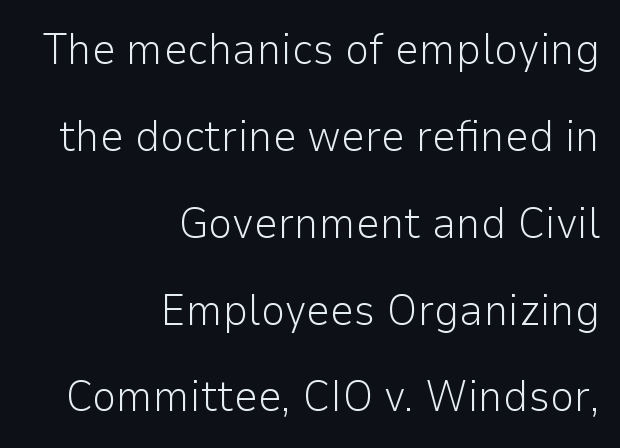
Q: Is the text bold? A: No.
Q: Is the text italic (slanted)? A: No, it is upright.
Q: Is the typeface a serif or a sans-serif typeface? A: Sans-serif.
Q: Is the text underlined? A: No.
Q: How is the paragraph aligned? A: Right-aligned.
Q: Is the spacing between letters normal or unusually wide? A: Normal.
Q: Is the spacing between lines tight, normal or loose? A: Loose.
Q: Width (condensed, normal, or wide)? A: Normal.
Q: Stroke contrast? A: Low.
Q: x-height? A: Medium.
Q: Monospaced? A: No.
